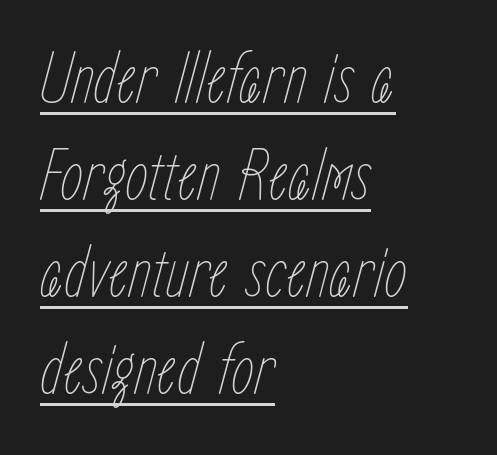
{"italic": "yes", "lean": "right", "slant_degrees": 15, "bold": "no", "weight": "thin", "width": "condensed", "stroke_contrast": "low", "x_height": "medium", "monospaced": "no", "underline": "yes", "align": "left", "line_spacing": "normal", "line_spacing_ratio": 1.31, "letter_spacing": "normal", "letter_spacing_em": 0.0, "glyph_px": 74}
